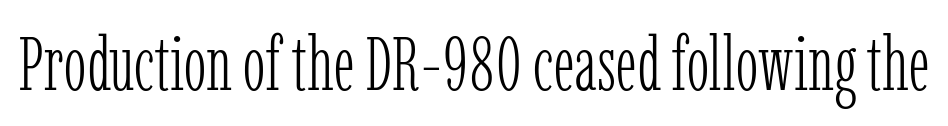
These lines were composed using upright roman letters. A typesetter would call this proportional, since set widths differ per character. Plain, unruled lines of type. Vertical stems look standard width or narrower in stroke.
